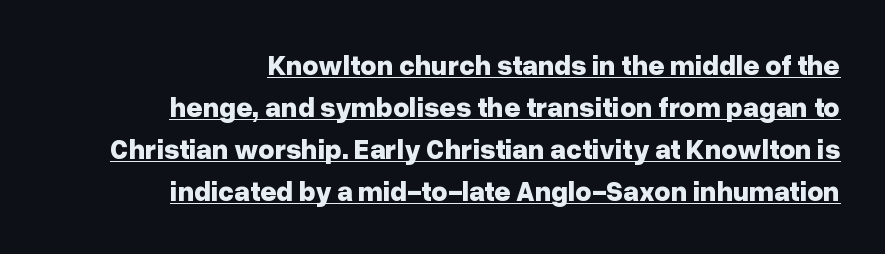
The image shows 28 px bold sans-serif type, upright; set right-aligned, normal line spacing (1.5x), normal letter spacing, underlined; low stroke contrast and a medium x-height.
